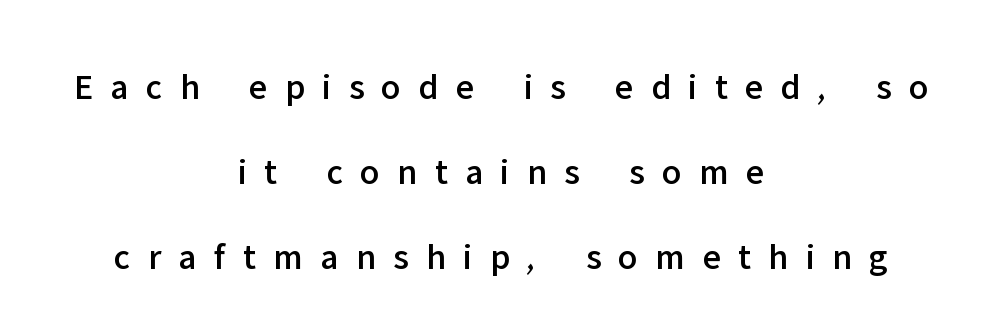
The image shows 37 px sans-serif type, upright; set centered, loose line spacing (2.3x), unusually wide letter spacing (+0.47 em), not underlined; low stroke contrast and a medium x-height.
